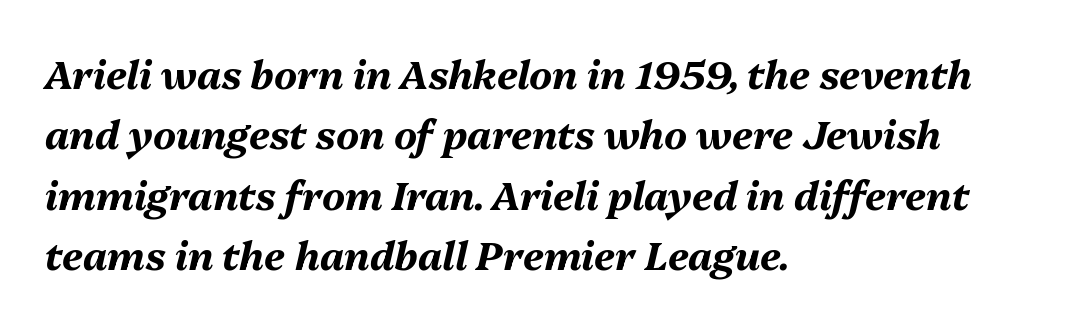
Strokes here are thick enough to call this a true bold. Posture: slanted. Baseline-to-baseline distance is the conventional proportion of letter height. Any mark beneath the type? The region is blank.
